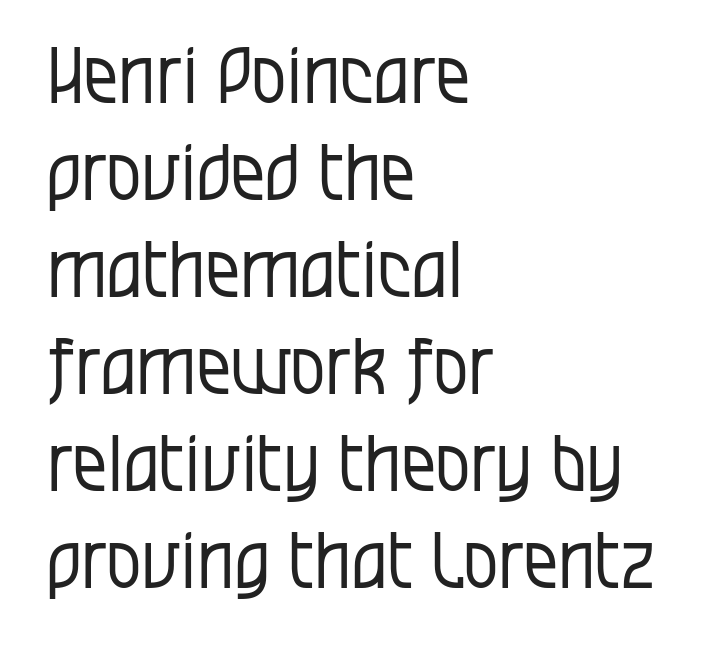
{"serif": "no", "italic": "no", "bold": "no", "weight": "regular", "width": "condensed", "stroke_contrast": "low", "x_height": "large", "monospaced": "no", "underline": "no", "align": "left", "line_spacing": "normal", "line_spacing_ratio": 1.26, "letter_spacing": "normal", "letter_spacing_em": 0.0, "glyph_px": 77}
